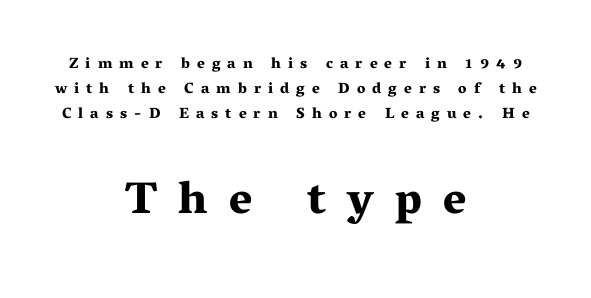
Q: Is the text bold? A: Yes.
Q: Is the text italic (slanted)? A: No, it is upright.
Q: Is the typeface a serif or a sans-serif typeface? A: Serif.
Q: Is the text underlined? A: No.
Q: How is the paragraph aligned? A: Centered.
Q: Is the spacing between letters normal or unusually wide? A: Unusually wide.
Q: Is the spacing between lines tight, normal or loose? A: Normal.
Q: Which block of text is set in a larger size, the first (top) or the second (bottom)? A: The second (bottom) one.
Q: Width (condensed, normal, or wide)? A: Wide.
Q: Stroke contrast? A: Medium.
Q: x-height? A: Medium.
Q: Monospaced? A: No.
